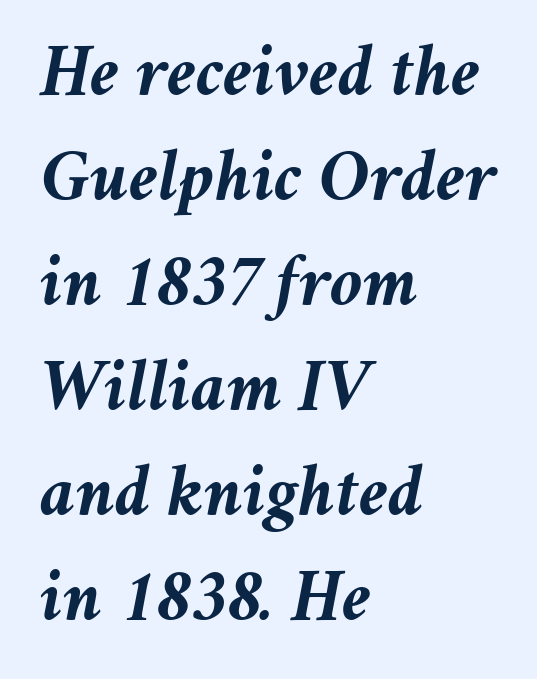
{"italic": "yes", "lean": "right", "slant_degrees": 11, "bold": "yes", "weight": "semibold", "width": "normal", "stroke_contrast": "medium", "x_height": "medium", "monospaced": "no", "underline": "no", "align": "left", "line_spacing": "normal", "line_spacing_ratio": 1.4, "letter_spacing": "normal", "letter_spacing_em": 0.0, "glyph_px": 75}
